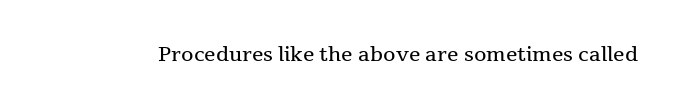
{"italic": "no", "bold": "no", "underline": "no", "letter_spacing": "normal", "letter_spacing_em": 0.0, "glyph_px": 20}
